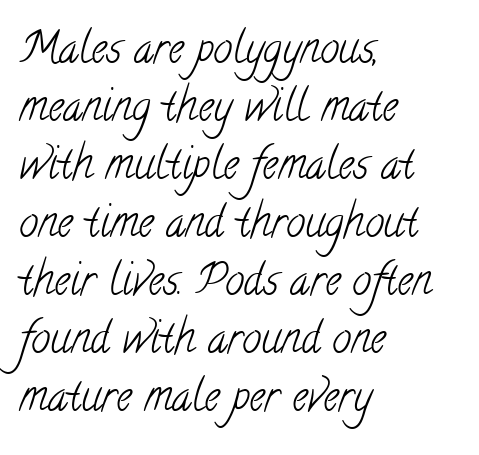
The image shows 43 px light, condensed type; set left-aligned, normal line spacing (1.35x), normal letter spacing, not underlined; low stroke contrast and a small x-height.
